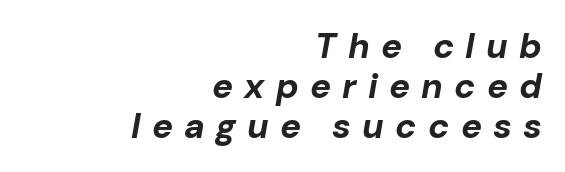
Rendered with sloped, italic letterforms. Set as a true bold cut, around the 700 mark. Any mark beneath the type? The region is blank. These lines are rendered in a variable-pitch font. The line-height multiplier appears low, near solid setting. The horizontal fit of the characters is loose and conspicuously gappy.
